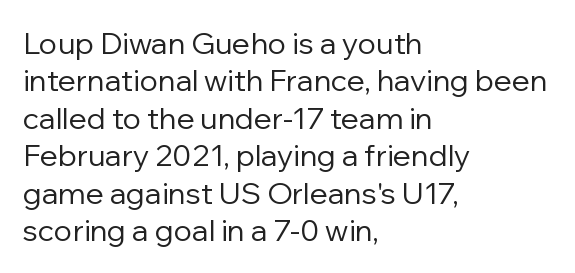
The image shows 30 px regular-weight sans-serif type, upright; set left-aligned, normal line spacing (1.25x), normal letter spacing, not underlined; low stroke contrast and a medium x-height.
